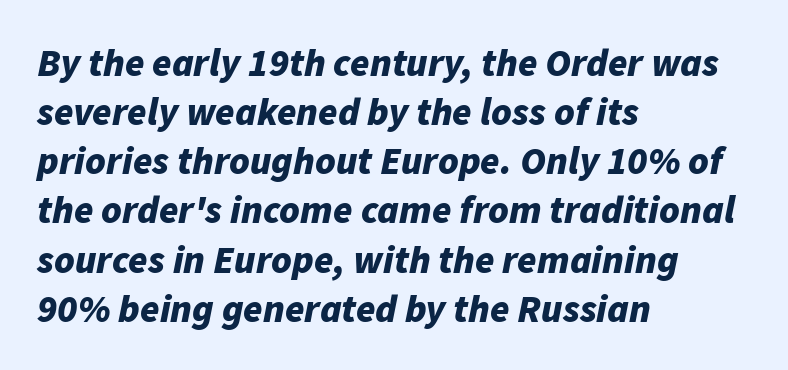
Q: Is the text bold? A: Yes.
Q: Is the text italic (slanted)? A: Yes, it leans right by about 11 degrees.
Q: Is the text underlined? A: No.
Q: How is the paragraph aligned? A: Left-aligned.
Q: Is the spacing between letters normal or unusually wide? A: Normal.
Q: Is the spacing between lines tight, normal or loose? A: Normal.
Q: Width (condensed, normal, or wide)? A: Normal.
Q: Stroke contrast? A: Low.
Q: x-height? A: Medium.
Q: Monospaced? A: No.
